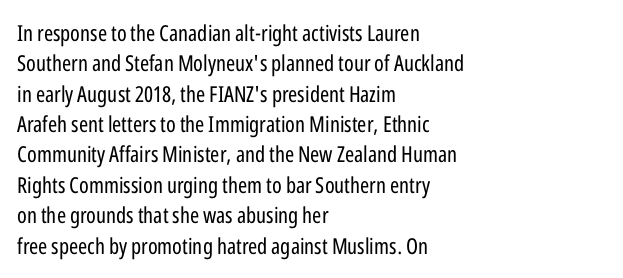
The image shows 22 px text type, upright; set left-aligned, normal line spacing (1.38x), normal letter spacing, not underlined.
